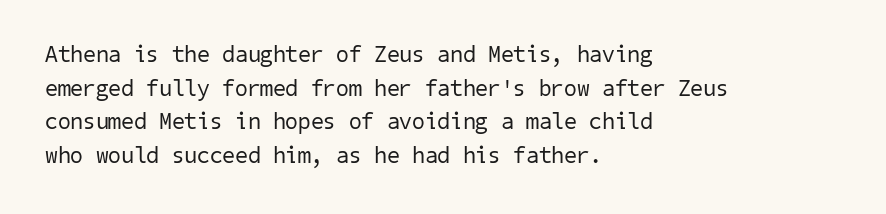
The cut favours lightness, reaching ordinary text weight at its darkest. The specimen omits any rule beneath the text block's lines. Alignment: flush left. This sample keeps an unexceptional amount of space between lines. Words appear dense and cohesive because spacing is normal.
